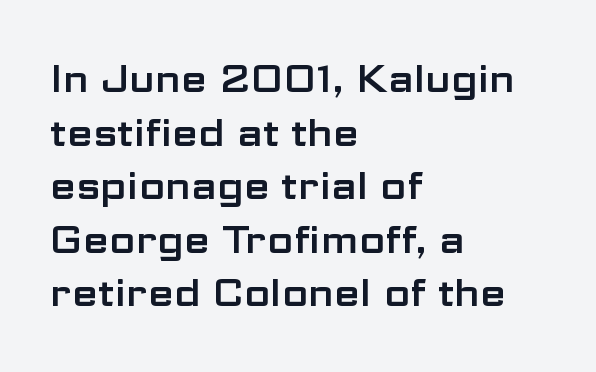
{"serif": "no", "italic": "no", "width": "wide", "stroke_contrast": "low", "x_height": "medium", "monospaced": "no", "underline": "no", "align": "left", "line_spacing": "normal", "line_spacing_ratio": 1.41, "letter_spacing": "normal", "letter_spacing_em": 0.0, "glyph_px": 38}
